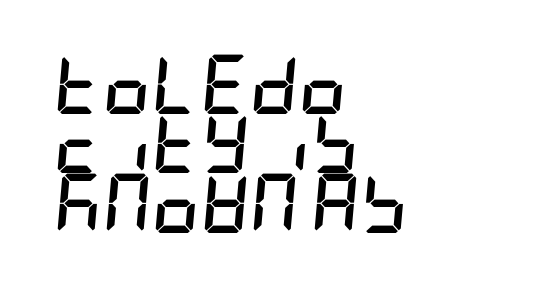
{"italic": "yes", "lean": "right", "slant_degrees": 5, "bold": "yes", "weight": "semibold", "width": "condensed", "stroke_contrast": "low", "x_height": "large", "underline": "no", "align": "left", "line_spacing": "tight", "line_spacing_ratio": 0.99, "letter_spacing": "normal", "letter_spacing_em": 0.0, "glyph_px": 60}
